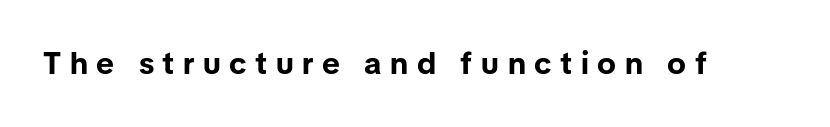
Q: Is the text bold? A: Yes.
Q: Is the text italic (slanted)? A: No, it is upright.
Q: Is the typeface a serif or a sans-serif typeface? A: Sans-serif.
Q: Is the text underlined? A: No.
Q: Is the spacing between letters normal or unusually wide? A: Unusually wide.
Q: Width (condensed, normal, or wide)? A: Normal.
Q: Stroke contrast? A: Low.
Q: x-height? A: Medium.
Q: Monospaced? A: No.
